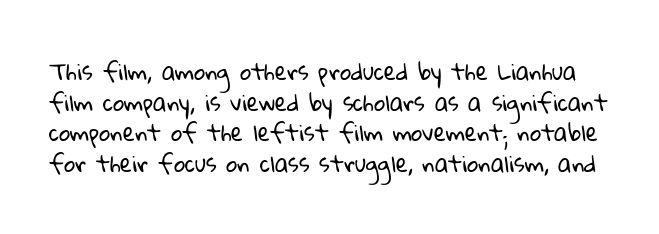
Q: Is the text bold? A: No.
Q: Is the text underlined? A: No.
Q: Is the spacing between letters normal or unusually wide? A: Normal.
Q: Is the spacing between lines tight, normal or loose? A: Normal.
